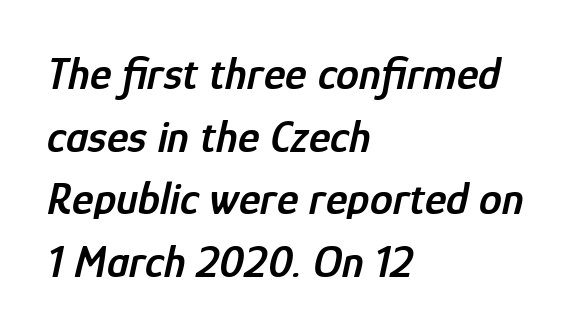
{"italic": "yes", "lean": "right", "slant_degrees": 12, "bold": "semi", "weight": "semibold", "width": "condensed", "stroke_contrast": "low", "x_height": "medium", "monospaced": "no", "underline": "no", "align": "left", "line_spacing": "normal", "line_spacing_ratio": 1.36, "letter_spacing": "normal", "letter_spacing_em": 0.0, "glyph_px": 46}
